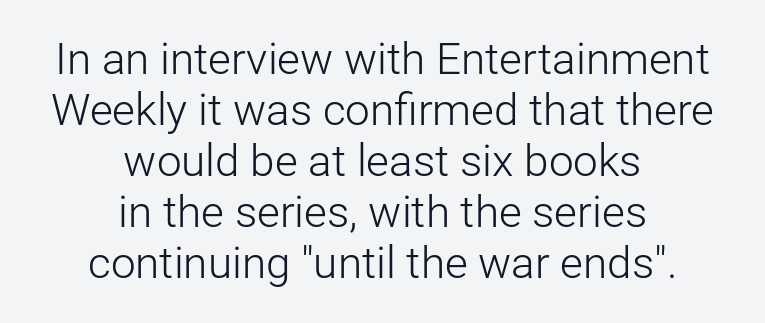
Q: Is the text bold? A: No.
Q: Is the text italic (slanted)? A: No, it is upright.
Q: Is the typeface a serif or a sans-serif typeface? A: Sans-serif.
Q: Is the text underlined? A: No.
Q: How is the paragraph aligned? A: Centered.
Q: Is the spacing between letters normal or unusually wide? A: Normal.
Q: Width (condensed, normal, or wide)? A: Normal.
Q: Stroke contrast? A: Low.
Q: x-height? A: Medium.
Q: Monospaced? A: No.
